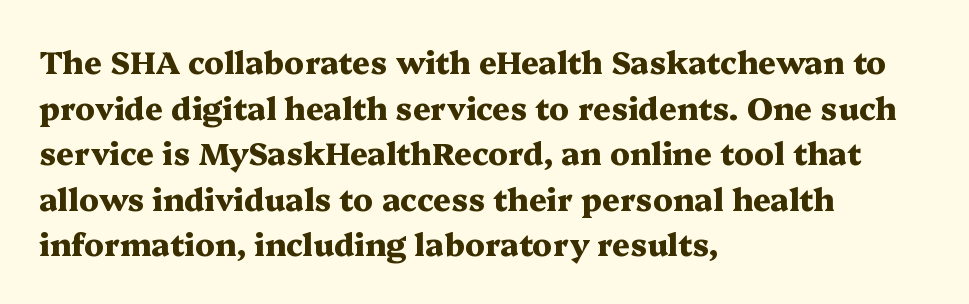
Q: Is the text bold? A: Yes.
Q: Is the text italic (slanted)? A: No, it is upright.
Q: Is the typeface a serif or a sans-serif typeface? A: Serif.
Q: Is the text underlined? A: No.
Q: How is the paragraph aligned? A: Left-aligned.
Q: Is the spacing between letters normal or unusually wide? A: Normal.
Q: Is the spacing between lines tight, normal or loose? A: Normal.
Q: Width (condensed, normal, or wide)? A: Wide.
Q: Stroke contrast? A: Medium.
Q: x-height? A: Medium.
Q: Monospaced? A: No.
